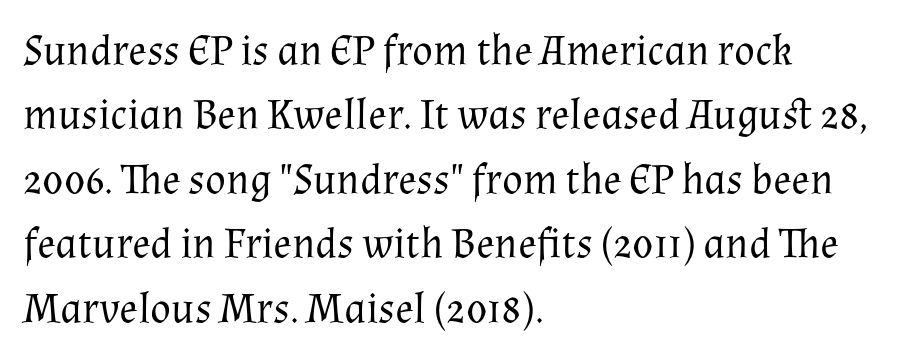
The strokes are not fattened; the text isn't bold. Clear beneath every line of the passage. This block has exactly the height ordinary leading produces. Is the letter spacing exaggerated? No — it looks like the ordinary default. Serifs: yes, visible at the terminals of the letterforms. The passage shown is typed in a proportional face where columns would drift.
